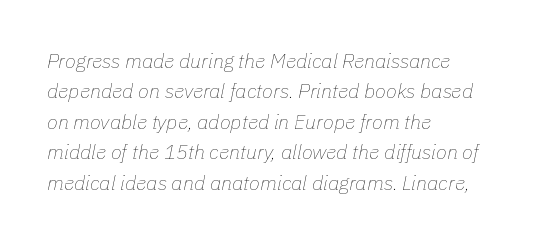
Rule under the text: the space is simply empty. Nothing heavy about these letters — not bold at all. The rag falls on the right side of this text block. You could call the tracking neutral — neither tight nor loose. Honestly, the row spacing looks completely unremarkable. Is the type slanted? Yes — the strokes lean at a clear angle.
